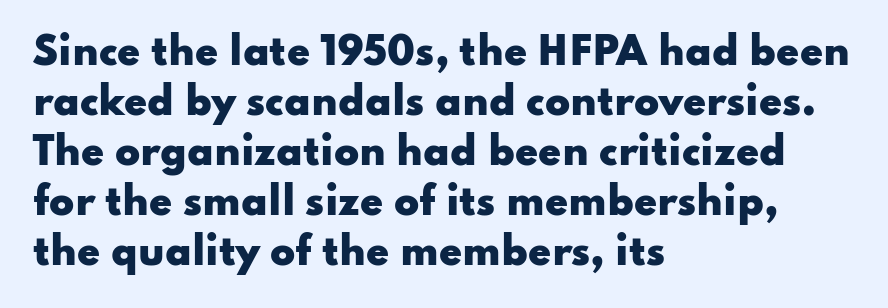
The rendering anchors every line to the left-hand side. No feet cap the strokes, marking this as sans-serif type. Successive baselines arrive at the customary interval. The typesetting leans heavy: a genuine bold. Underline: absent.
